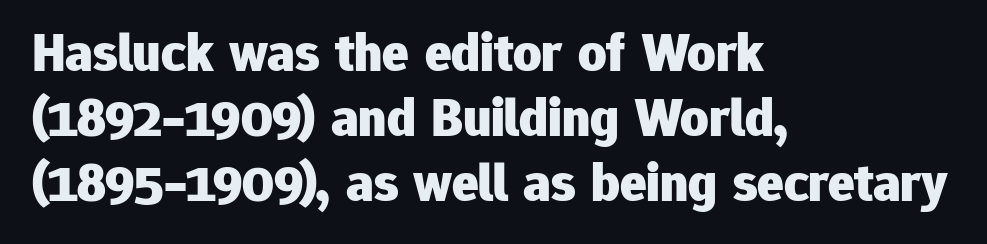
The image shows 55 px heavy sans-serif type, upright; set left-aligned, line spacing 1.18x, normal letter spacing, not underlined; low stroke contrast and a medium x-height.
